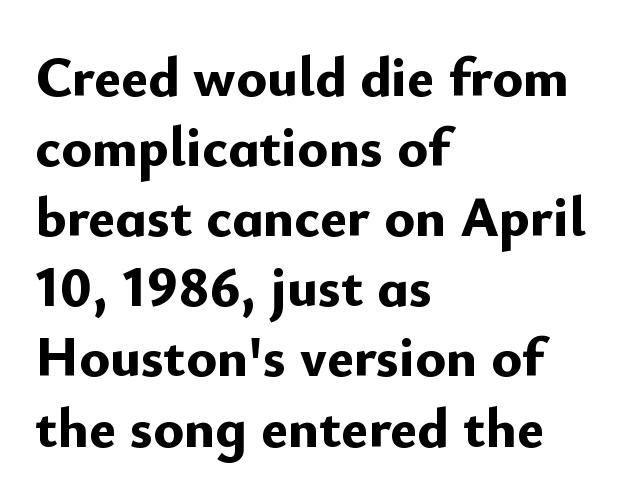
{"serif": "no", "italic": "no", "bold": "yes", "weight": "bold", "width": "normal", "stroke_contrast": "low", "x_height": "small", "monospaced": "no", "underline": "no", "align": "left", "line_spacing_ratio": 1.23, "letter_spacing": "normal", "letter_spacing_em": 0.0, "glyph_px": 57}
